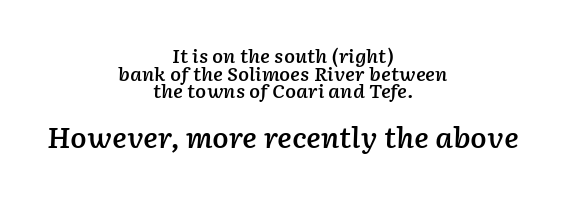
The image shows 27 px text type, italic (leaning right); set centered, tight line spacing (0.98x), normal letter spacing, not underlined; the second (bottom) block is 1.5x larger.
